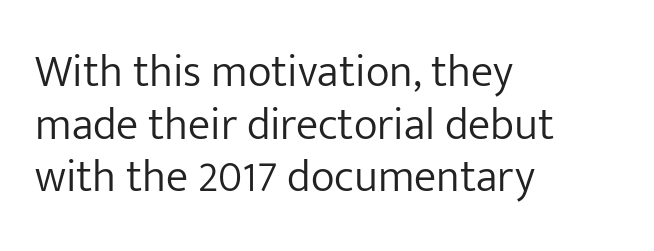
{"serif": "no", "italic": "no", "bold": "no", "weight": "light", "width": "normal", "stroke_contrast": "low", "x_height": "medium", "monospaced": "no", "underline": "no", "align": "left", "line_spacing_ratio": 1.17, "letter_spacing": "normal", "letter_spacing_em": 0.0, "glyph_px": 45}
